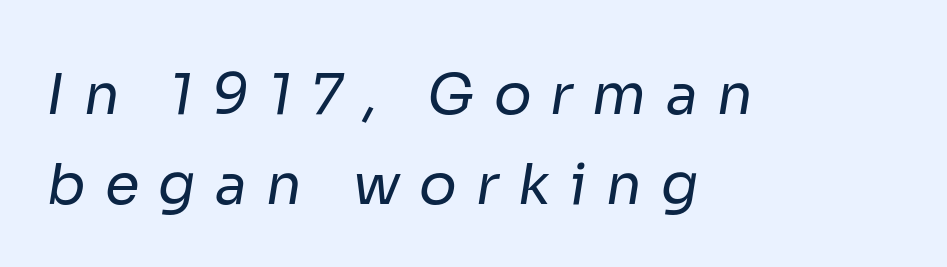
This rendering uses left alignment, leaving the right contour irregular. Students, observe: this is what conventionally led text looks like. This sample has the flowing, uneven cadence of proportional lettering. The glyphs in this specimen are sans serif. The face used here is rendered with a markedly widened letterfit.
